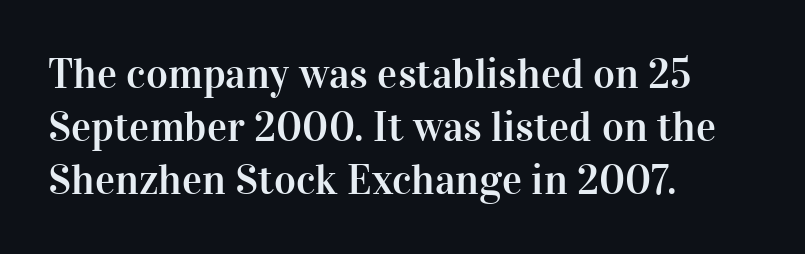
Evenly set lines give the paragraph a standard silhouette. Does the lettering tilt? It doesn't — this is upright. A student would call this left alignment; a typographer would say flush left, rag right. This is serif lettering, the kind often seen in printed books. The specimen omits any rule beneath the text block's lines. Standard letterfit; no display-style spreading of the glyphs.
